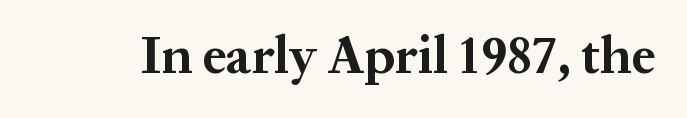
{"serif": "yes", "italic": "no", "bold": "yes", "weight": "bold", "width": "normal", "stroke_contrast": "medium", "x_height": "medium", "monospaced": "no", "underline": "no", "letter_spacing": "normal", "letter_spacing_em": 0.0, "glyph_px": 53}
